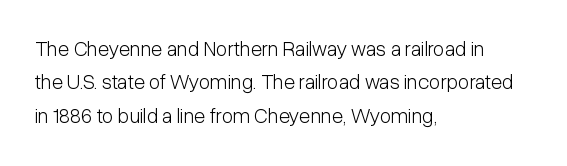
How would I describe the line gaps? Plain and ordinary. Weight: in the light-to-regular range. The type is set solid horizontally, with unmodified tracking. The lines are quadded left.
